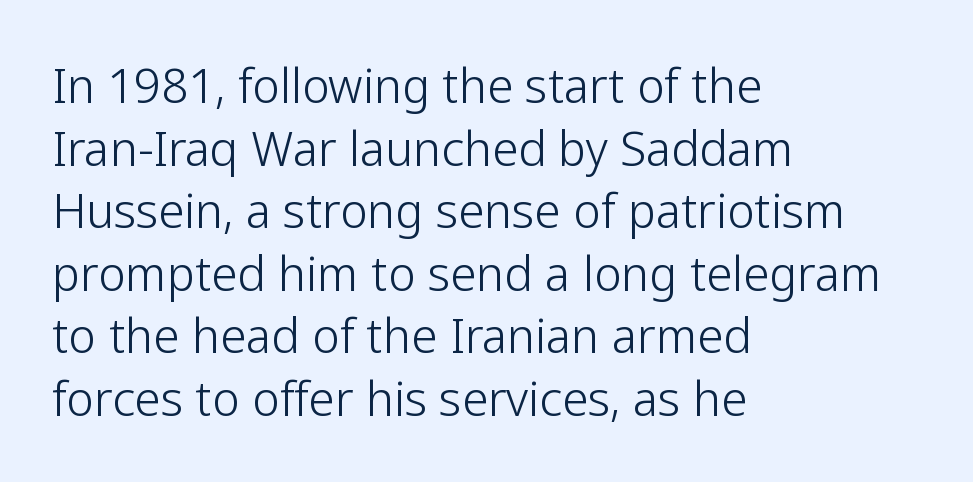
{"serif": "no", "italic": "no", "bold": "no", "weight": "light", "width": "normal", "stroke_contrast": "low", "x_height": "medium", "monospaced": "no", "underline": "no", "align": "left", "line_spacing": "normal", "line_spacing_ratio": 1.33, "letter_spacing": "normal", "letter_spacing_em": 0.0, "glyph_px": 47}
